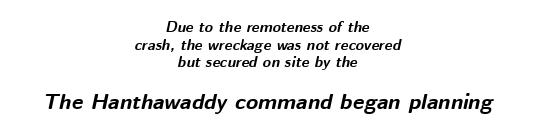
{"italic": "yes", "lean": "right", "slant_degrees": 12, "bold": "yes", "underline": "no", "align": "center", "line_spacing_ratio": 1.18, "letter_spacing": "normal", "letter_spacing_em": 0.0, "larger_block": "second", "size_ratio": 1.47, "glyph_px": 22}
